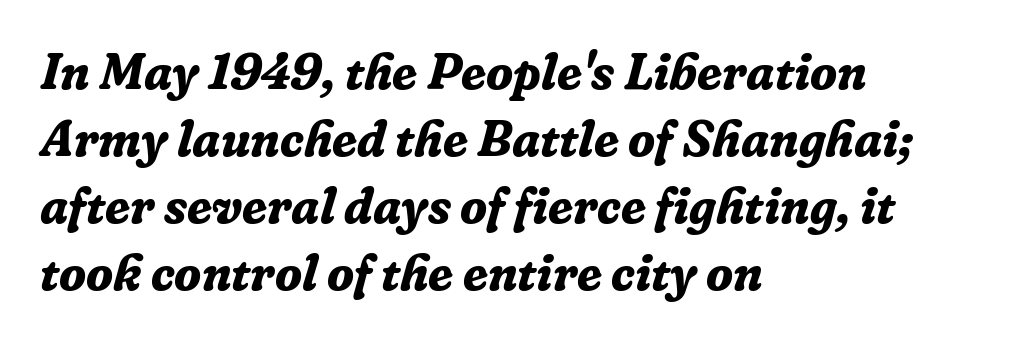
You can tell from the footed stems that serif type was used. You could call the tracking neutral — neither tight nor loose. The lines sit at an ordinary, default distance from one another. Chunky letters — that's bold for sure. Beneath every word, the page is bare. Character widths vary here, with narrow letters taking less room than wide ones.
